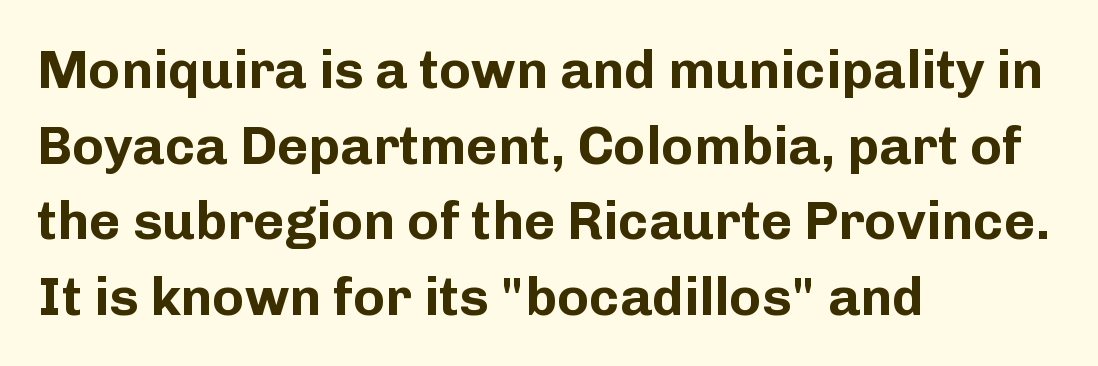
Q: Is the text bold? A: Yes.
Q: Is the text italic (slanted)? A: No, it is upright.
Q: Is the typeface a serif or a sans-serif typeface? A: Sans-serif.
Q: Is the text underlined? A: No.
Q: How is the paragraph aligned? A: Left-aligned.
Q: Is the spacing between letters normal or unusually wide? A: Normal.
Q: Is the spacing between lines tight, normal or loose? A: Normal.
Q: Width (condensed, normal, or wide)? A: Normal.
Q: Stroke contrast? A: Low.
Q: x-height? A: Medium.
Q: Monospaced? A: No.
